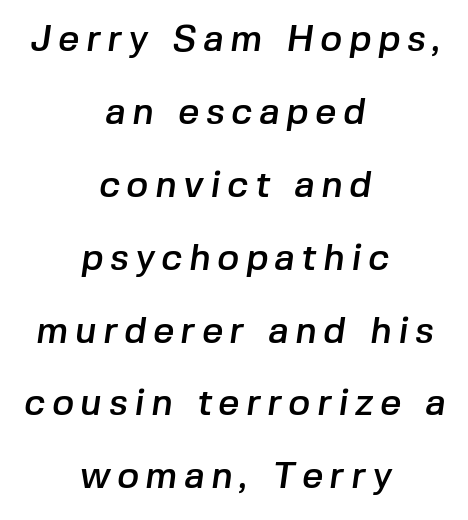
Q: Is the typeface a serif or a sans-serif typeface? A: Sans-serif.
Q: Is the text underlined? A: No.
Q: How is the paragraph aligned? A: Centered.
Q: Is the spacing between lines tight, normal or loose? A: Loose.
Q: Width (condensed, normal, or wide)? A: Normal.
Q: Stroke contrast? A: Low.
Q: x-height? A: Medium.
Q: Monospaced? A: No.
